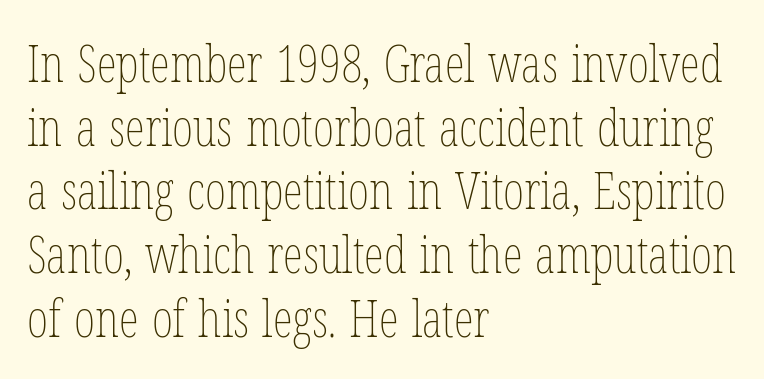
Q: Is the text bold? A: No.
Q: Is the text italic (slanted)? A: No, it is upright.
Q: Is the text underlined? A: No.
Q: How is the paragraph aligned? A: Left-aligned.
Q: Is the spacing between letters normal or unusually wide? A: Normal.
Q: Is the spacing between lines tight, normal or loose? A: Normal.
Q: Width (condensed, normal, or wide)? A: Condensed.
Q: Stroke contrast? A: Low.
Q: x-height? A: Medium.
Q: Monospaced? A: No.
